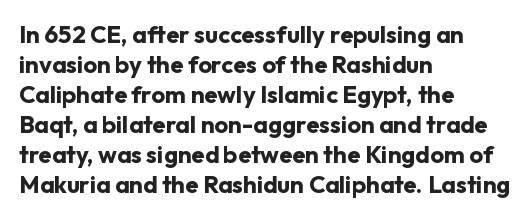
{"italic": "no", "bold": "yes", "underline": "no", "align": "left", "line_spacing": "normal", "line_spacing_ratio": 1.25, "letter_spacing": "normal", "letter_spacing_em": 0.0, "glyph_px": 24}
